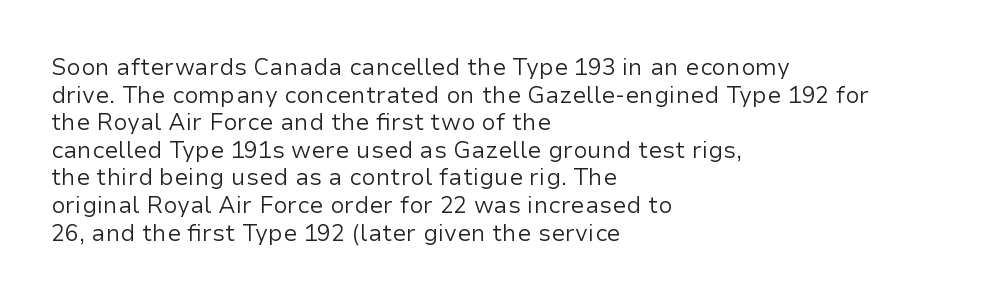
The image shows 23 px text type, upright; set left-aligned, line spacing 1.2x, normal letter spacing, not underlined.
